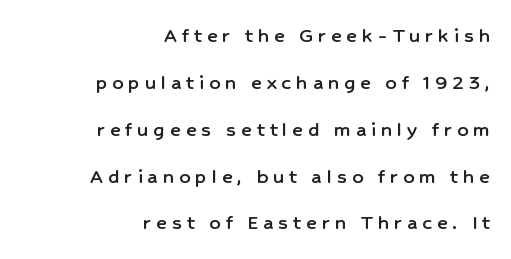
The image shows 22 px text type, upright; set right-aligned, loose line spacing (2.13x), unusually wide letter spacing (+0.23 em), not underlined.
